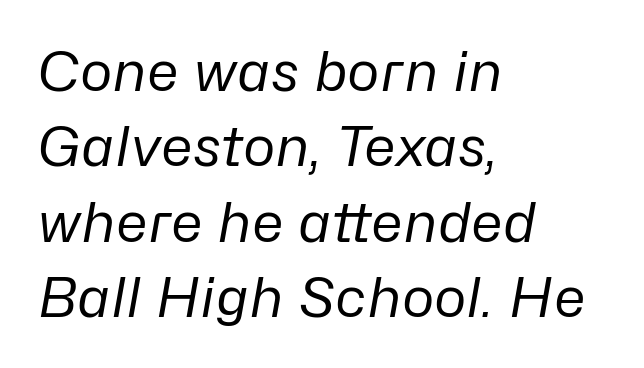
{"italic": "yes", "lean": "right", "slant_degrees": 10, "bold": "no", "weight": "regular", "width": "normal", "stroke_contrast": "low", "x_height": "medium", "monospaced": "no", "underline": "no", "align": "left", "line_spacing": "normal", "line_spacing_ratio": 1.37, "letter_spacing": "normal", "letter_spacing_em": 0.0, "glyph_px": 55}
